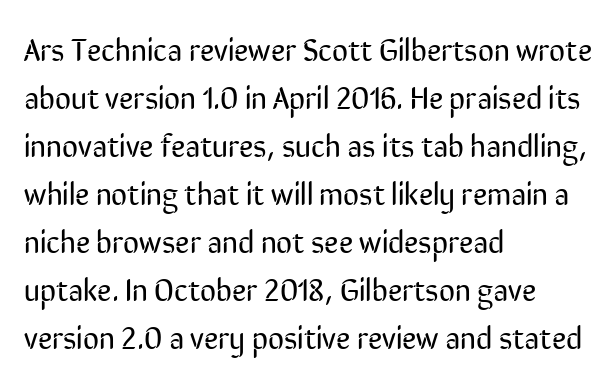
Q: Is the text bold? A: No.
Q: Is the text italic (slanted)? A: No, it is upright.
Q: Is the typeface a serif or a sans-serif typeface? A: Sans-serif.
Q: Is the text underlined? A: No.
Q: How is the paragraph aligned? A: Left-aligned.
Q: Is the spacing between letters normal or unusually wide? A: Normal.
Q: Is the spacing between lines tight, normal or loose? A: Normal.
Q: Width (condensed, normal, or wide)? A: Condensed.
Q: Stroke contrast? A: Low.
Q: x-height? A: Medium.
Q: Monospaced? A: No.
